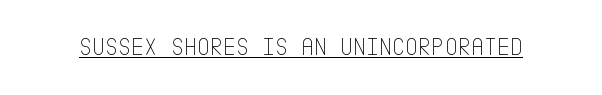
Q: Is the text bold? A: No.
Q: Is the text italic (slanted)? A: No, it is upright.
Q: Is the text underlined? A: Yes.
Q: Is the spacing between letters normal or unusually wide? A: Normal.
